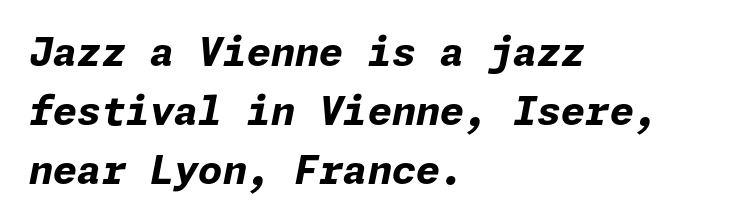
Q: Is the text bold? A: Yes.
Q: Is the text italic (slanted)? A: Yes, it leans right by about 11 degrees.
Q: Is the text underlined? A: No.
Q: How is the paragraph aligned? A: Left-aligned.
Q: Is the spacing between letters normal or unusually wide? A: Normal.
Q: Is the spacing between lines tight, normal or loose? A: Normal.
Q: Width (condensed, normal, or wide)? A: Normal.
Q: Stroke contrast? A: Low.
Q: x-height? A: Medium.
